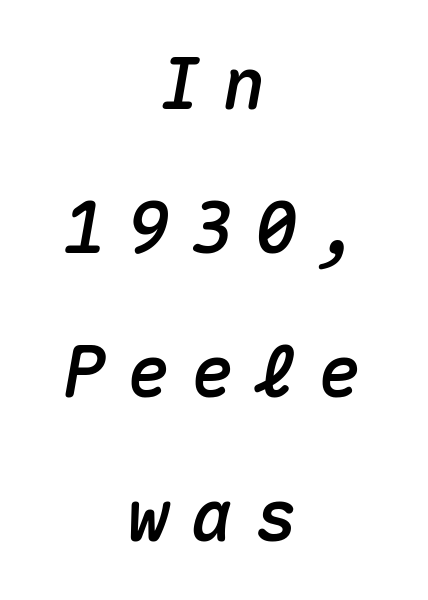
{"italic": "yes", "lean": "right", "slant_degrees": 10, "width": "normal", "stroke_contrast": "medium", "x_height": "medium", "monospaced": "yes", "underline": "no", "align": "center", "line_spacing": "loose", "line_spacing_ratio": 2.03, "letter_spacing": "wide", "letter_spacing_em": 0.3, "glyph_px": 71}
